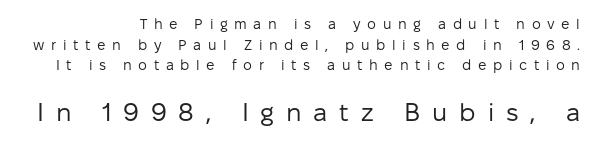
Q: Is the text bold? A: No.
Q: Is the text italic (slanted)? A: No, it is upright.
Q: Is the text underlined? A: No.
Q: Is the spacing between letters normal or unusually wide? A: Unusually wide.
Q: Is the spacing between lines tight, normal or loose? A: Normal.
Q: Which block of text is set in a larger size, the first (top) or the second (bottom)? A: The second (bottom) one.
